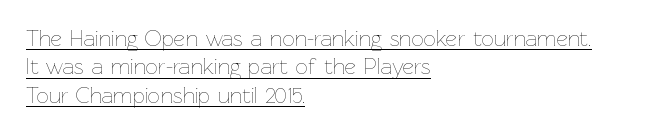
{"italic": "no", "bold": "no", "underline": "yes", "align": "left", "line_spacing": "normal", "line_spacing_ratio": 1.29, "letter_spacing": "normal", "letter_spacing_em": 0.0, "glyph_px": 22}
